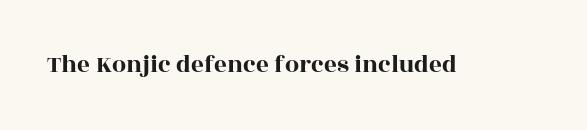
If you drew a line through each stem, it would be perfectly vertical. Characters follow at the spacing the type designer built in. The words here are not underlined.
